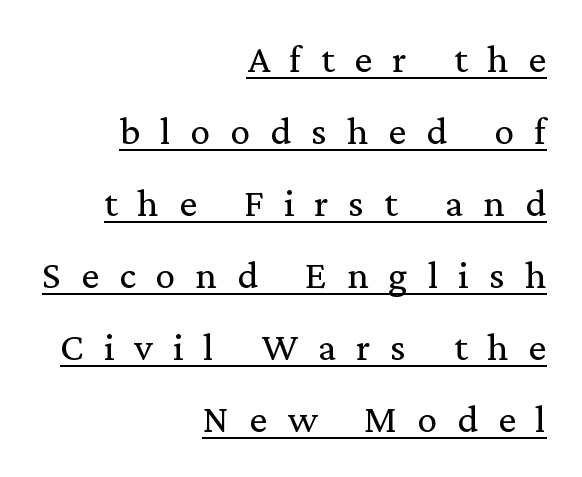
Q: Is the text bold? A: No.
Q: Is the text italic (slanted)? A: No, it is upright.
Q: Is the typeface a serif or a sans-serif typeface? A: Serif.
Q: Is the text underlined? A: Yes.
Q: How is the paragraph aligned? A: Right-aligned.
Q: Is the spacing between letters normal or unusually wide? A: Unusually wide.
Q: Width (condensed, normal, or wide)? A: Normal.
Q: Stroke contrast? A: Low.
Q: x-height? A: Medium.
Q: Monospaced? A: No.
